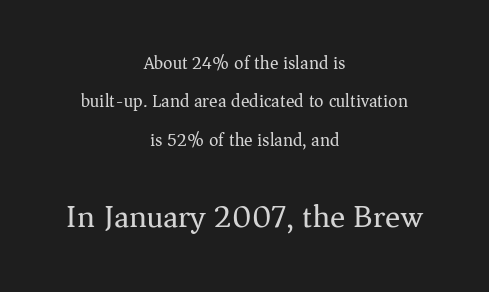
Q: Is the text bold? A: No.
Q: Is the text italic (slanted)? A: No, it is upright.
Q: Is the typeface a serif or a sans-serif typeface? A: Serif.
Q: Is the text underlined? A: No.
Q: How is the paragraph aligned? A: Centered.
Q: Is the spacing between letters normal or unusually wide? A: Normal.
Q: Is the spacing between lines tight, normal or loose? A: Loose.
Q: Which block of text is set in a larger size, the first (top) or the second (bottom)? A: The second (bottom) one.
Q: Width (condensed, normal, or wide)? A: Normal.
Q: Stroke contrast? A: Medium.
Q: x-height? A: Medium.
Q: Monospaced? A: No.
